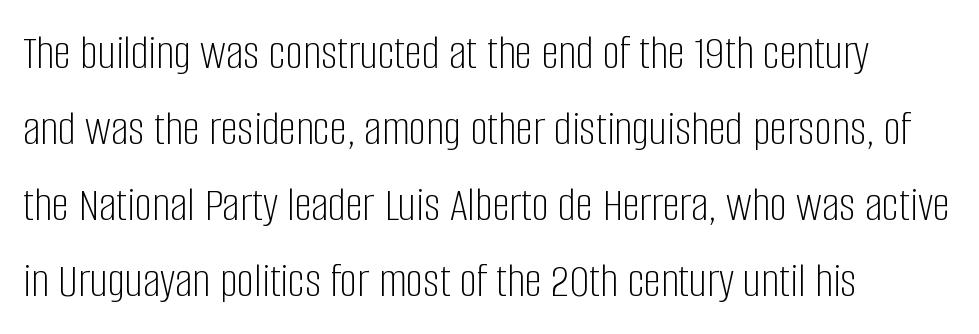
Q: Is the text bold? A: No.
Q: Is the text italic (slanted)? A: No, it is upright.
Q: Is the typeface a serif or a sans-serif typeface? A: Sans-serif.
Q: Is the text underlined? A: No.
Q: How is the paragraph aligned? A: Left-aligned.
Q: Is the spacing between letters normal or unusually wide? A: Normal.
Q: Is the spacing between lines tight, normal or loose? A: Normal.
Q: Width (condensed, normal, or wide)? A: Condensed.
Q: Stroke contrast? A: Low.
Q: x-height? A: Large.
Q: Monospaced? A: No.
